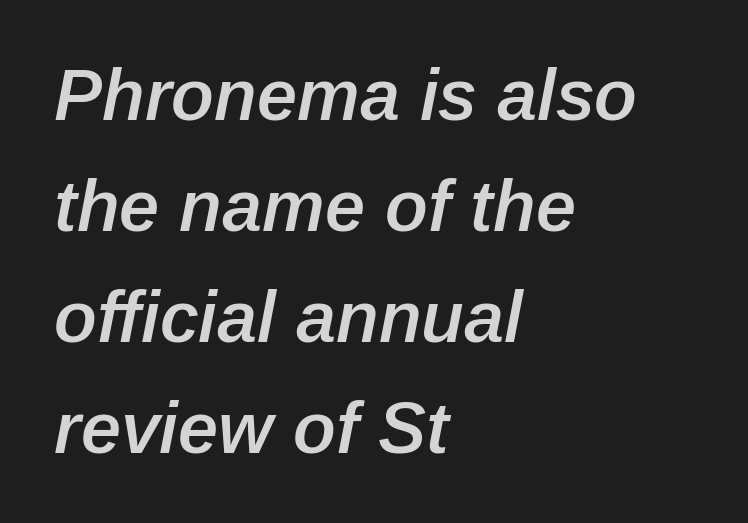
When letters slant like this, we call the style italic. Moderately thickened strokes mark this as semibold type. Characters follow at the spacing the type designer built in. Here the designer chose a conventional face with non-uniform glyph widths.
